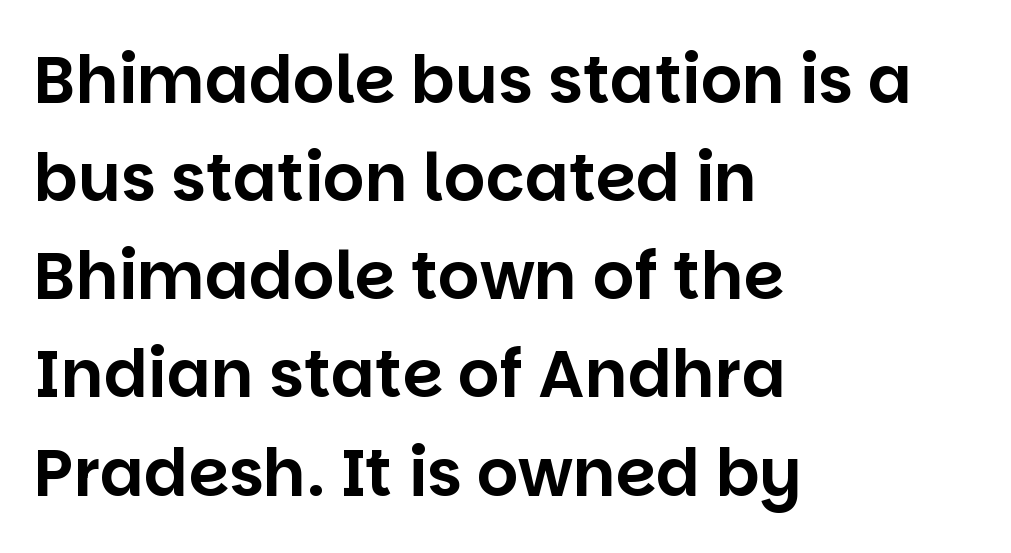
Q: Is the text italic (slanted)? A: No, it is upright.
Q: Is the typeface a serif or a sans-serif typeface? A: Sans-serif.
Q: Is the text underlined? A: No.
Q: How is the paragraph aligned? A: Left-aligned.
Q: Is the spacing between letters normal or unusually wide? A: Normal.
Q: Is the spacing between lines tight, normal or loose? A: Normal.
Q: Width (condensed, normal, or wide)? A: Normal.
Q: Stroke contrast? A: Low.
Q: x-height? A: Large.
Q: Monospaced? A: No.
